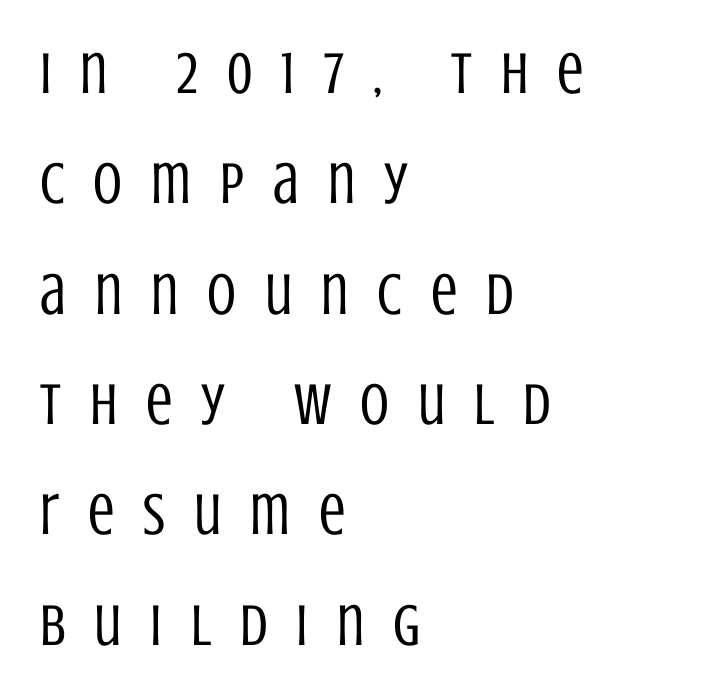
No italicization has been applied; the sample stays upright. The string is rendered with underlining switched off. Is the block centered? No — it sits flush against the left margin. This rendering employs a face without finishing strokes, i.e., a sans-serif.
